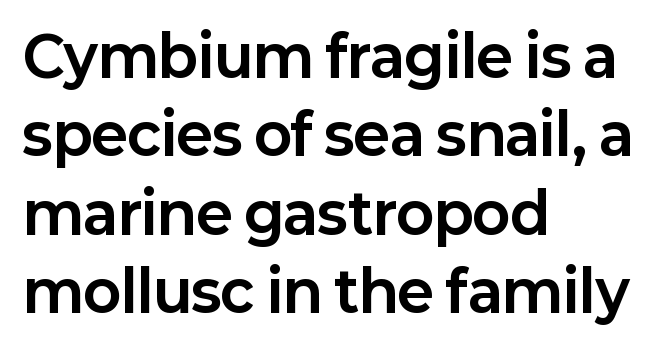
{"serif": "no", "italic": "no", "bold": "yes", "weight": "bold", "width": "normal", "stroke_contrast": "low", "x_height": "medium", "monospaced": "no", "underline": "no", "align": "left", "line_spacing": "normal", "line_spacing_ratio": 1.4, "letter_spacing": "normal", "letter_spacing_em": 0.0, "glyph_px": 56}
